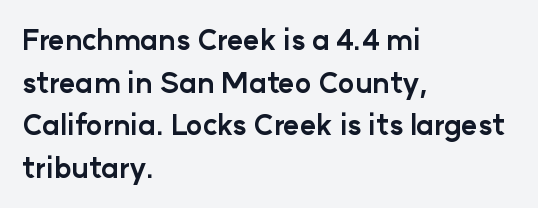
The image shows 28 px bold sans-serif type, upright; set left-aligned, normal line spacing (1.52x), normal letter spacing, not underlined; low stroke contrast and a medium x-height.
